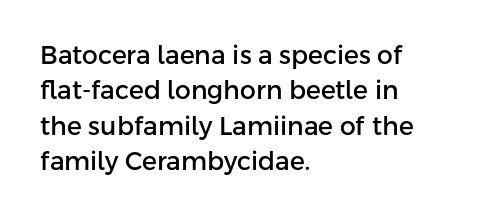
The image shows 25 px text type, upright; set left-aligned, normal line spacing (1.42x), normal letter spacing, not underlined.
